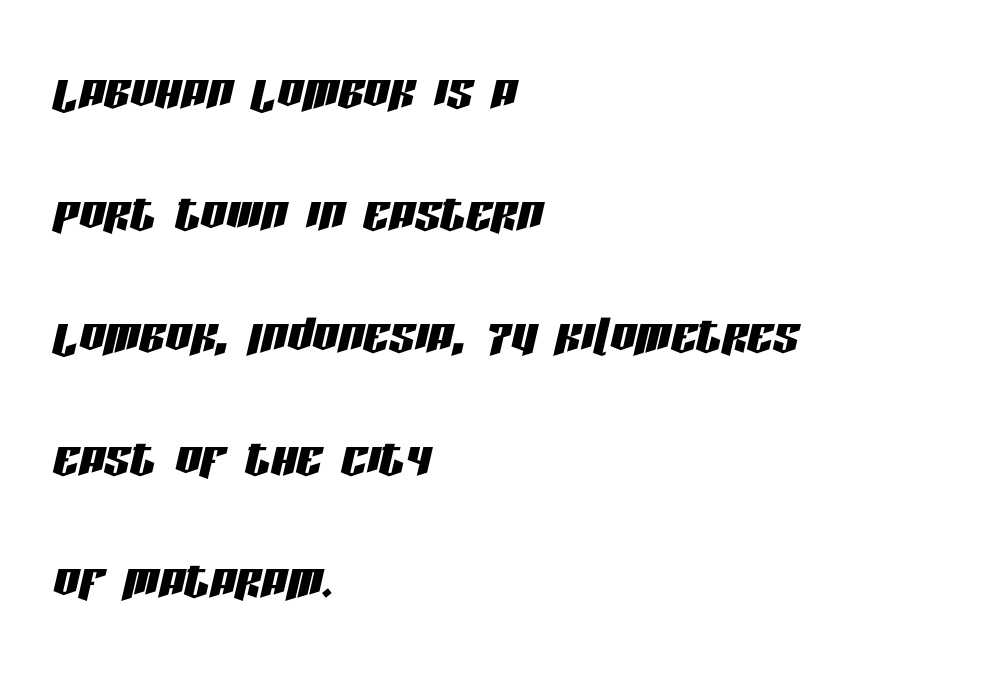
Q: Is the text italic (slanted)? A: Yes, it leans right by about 13 degrees.
Q: Is the text underlined? A: No.
Q: How is the paragraph aligned? A: Left-aligned.
Q: Is the spacing between letters normal or unusually wide? A: Normal.
Q: Is the spacing between lines tight, normal or loose? A: Loose.
Q: Width (condensed, normal, or wide)? A: Condensed.
Q: Stroke contrast? A: Low.
Q: x-height? A: Large.
Q: Monospaced? A: No.
